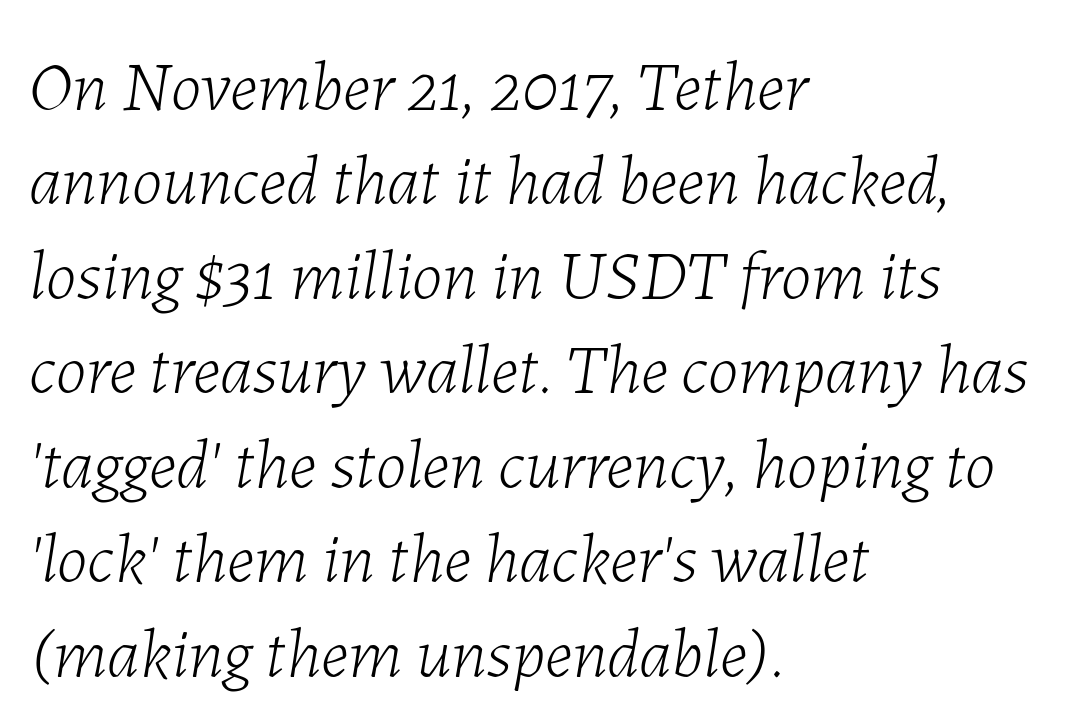
{"italic": "yes", "lean": "right", "slant_degrees": 7, "bold": "no", "weight": "light", "width": "normal", "stroke_contrast": "low", "x_height": "medium", "monospaced": "no", "underline": "no", "align": "left", "line_spacing": "normal", "line_spacing_ratio": 1.35, "letter_spacing": "normal", "letter_spacing_em": 0.0, "glyph_px": 70}
